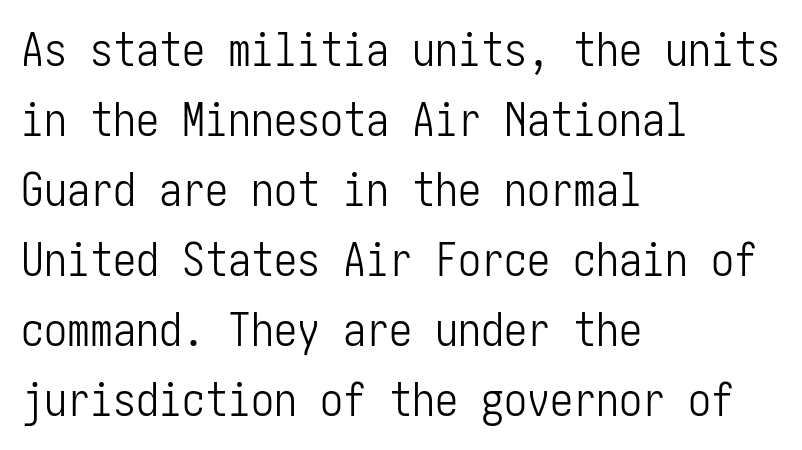
Q: Is the text bold? A: No.
Q: Is the text italic (slanted)? A: No, it is upright.
Q: Is the typeface a serif or a sans-serif typeface? A: Sans-serif.
Q: Is the text underlined? A: No.
Q: How is the paragraph aligned? A: Left-aligned.
Q: Is the spacing between letters normal or unusually wide? A: Normal.
Q: Is the spacing between lines tight, normal or loose? A: Normal.
Q: Width (condensed, normal, or wide)? A: Condensed.
Q: Stroke contrast? A: Low.
Q: x-height? A: Medium.
